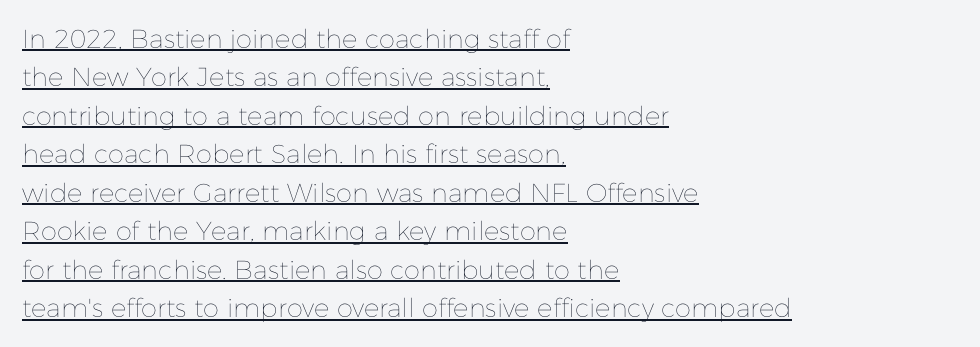
The image shows 26 px text type, upright; set left-aligned, normal line spacing (1.48x), normal letter spacing, underlined.
